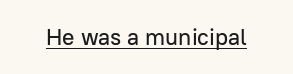
The image shows 23 px text type, upright; set normal letter spacing, underlined.
